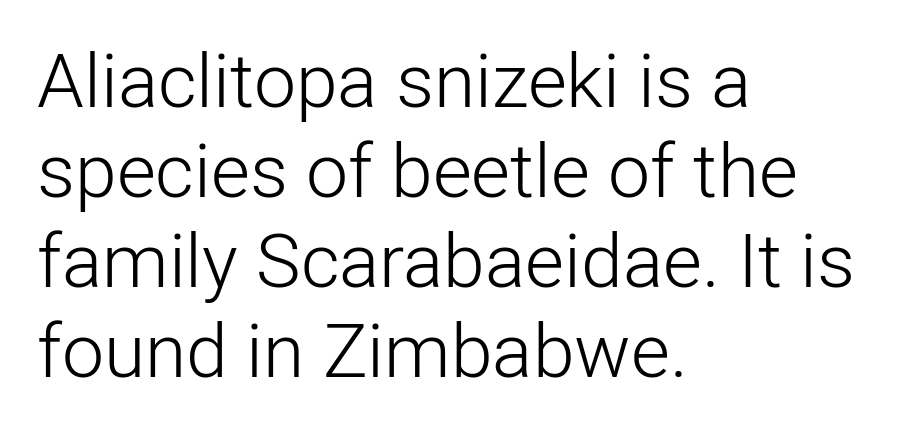
Q: Is the text bold? A: No.
Q: Is the text italic (slanted)? A: No, it is upright.
Q: Is the typeface a serif or a sans-serif typeface? A: Sans-serif.
Q: Is the text underlined? A: No.
Q: How is the paragraph aligned? A: Left-aligned.
Q: Is the spacing between letters normal or unusually wide? A: Normal.
Q: Width (condensed, normal, or wide)? A: Normal.
Q: Stroke contrast? A: Low.
Q: x-height? A: Medium.
Q: Monospaced? A: No.
